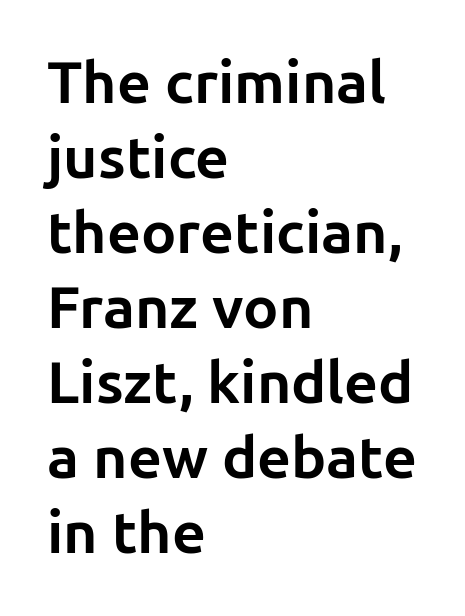
Q: Is the text bold? A: Yes.
Q: Is the text italic (slanted)? A: No, it is upright.
Q: Is the typeface a serif or a sans-serif typeface? A: Sans-serif.
Q: Is the text underlined? A: No.
Q: How is the paragraph aligned? A: Left-aligned.
Q: Is the spacing between letters normal or unusually wide? A: Normal.
Q: Is the spacing between lines tight, normal or loose? A: Normal.
Q: Width (condensed, normal, or wide)? A: Normal.
Q: Stroke contrast? A: Low.
Q: x-height? A: Medium.
Q: Monospaced? A: No.
